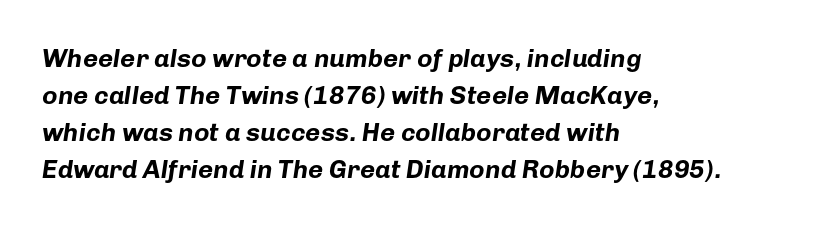
The image shows 26 px bold type, italic (leaning right); set left-aligned, normal line spacing (1.42x), normal letter spacing, not underlined.
